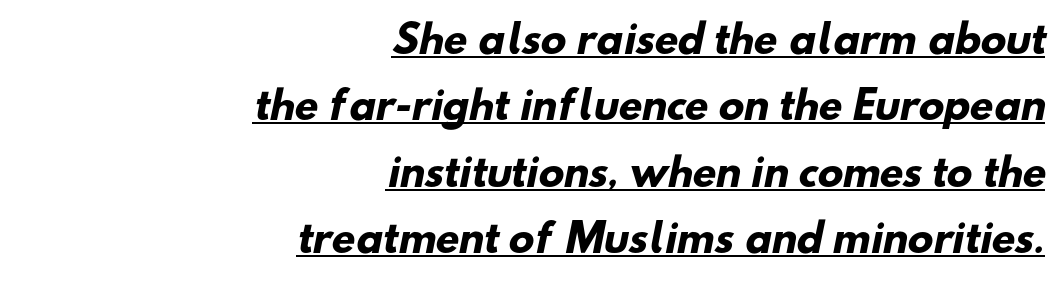
Q: Is the text bold? A: Yes.
Q: Is the typeface a serif or a sans-serif typeface? A: Sans-serif.
Q: Is the text underlined? A: Yes.
Q: How is the paragraph aligned? A: Right-aligned.
Q: Is the spacing between letters normal or unusually wide? A: Normal.
Q: Width (condensed, normal, or wide)? A: Normal.
Q: Stroke contrast? A: Low.
Q: x-height? A: Small.
Q: Monospaced? A: No.
